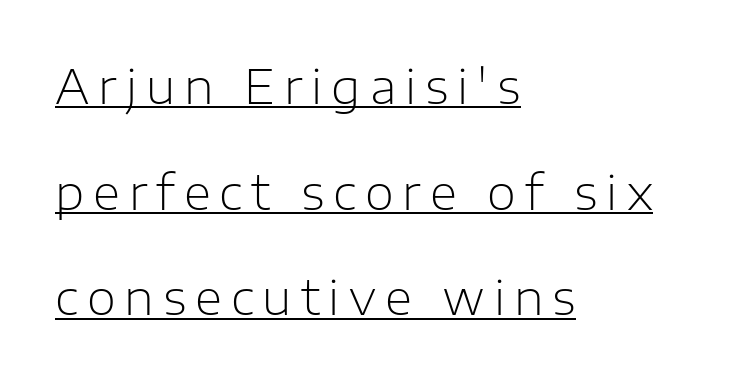
Leading: increased. You could not count columns in this text — the font is proportionally spaced. Posture: straight, roman, zero tilt. You can tell from the bare stems that sans-serif type was used. Decoration check: the copy is underlined.
